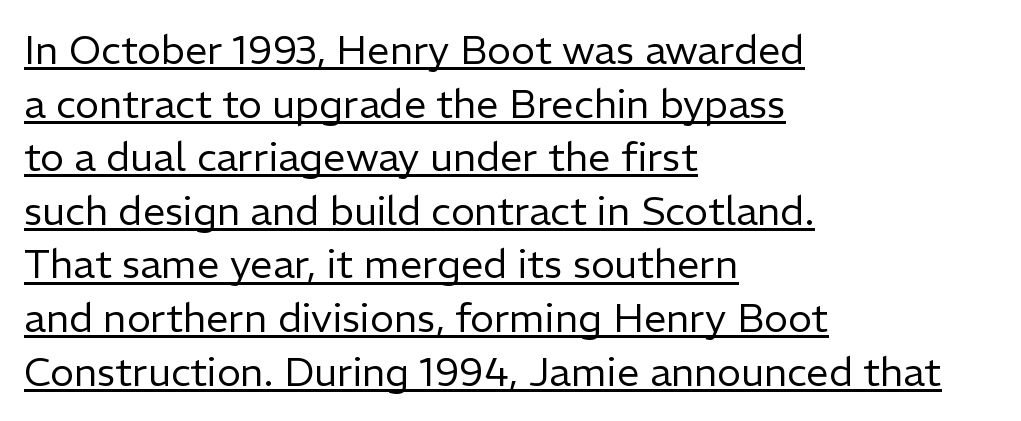
The image shows 40 px regular-weight sans-serif type, upright; set left-aligned, normal line spacing (1.34x), normal letter spacing, underlined; low stroke contrast and a medium x-height.
